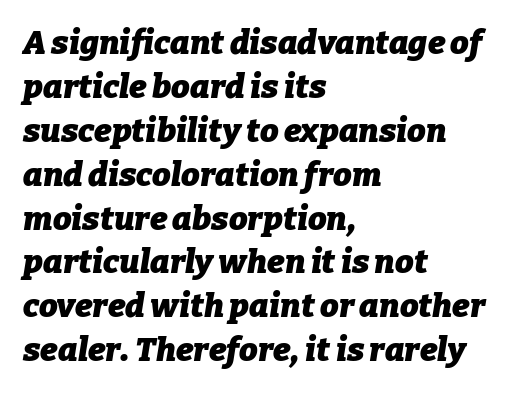
{"italic": "yes", "lean": "right", "slant_degrees": 9, "bold": "yes", "weight": "heavy", "width": "normal", "stroke_contrast": "low", "x_height": "medium", "monospaced": "no", "underline": "no", "align": "left", "line_spacing": "normal", "line_spacing_ratio": 1.33, "letter_spacing": "normal", "letter_spacing_em": 0.0, "glyph_px": 33}
